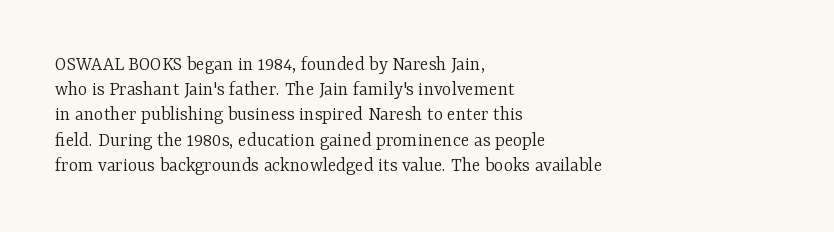
The image shows 20 px text type, upright; set left-aligned, normal line spacing (1.26x), normal letter spacing, not underlined.
